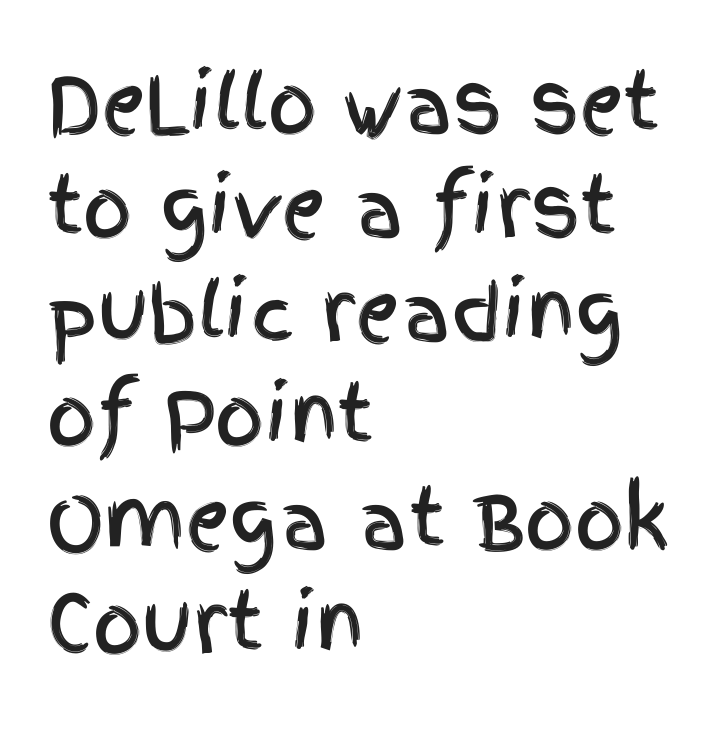
The image shows 77 px condensed sans-serif type, upright; set left-aligned, normal line spacing (1.35x), normal letter spacing, not underlined; a large x-height.
